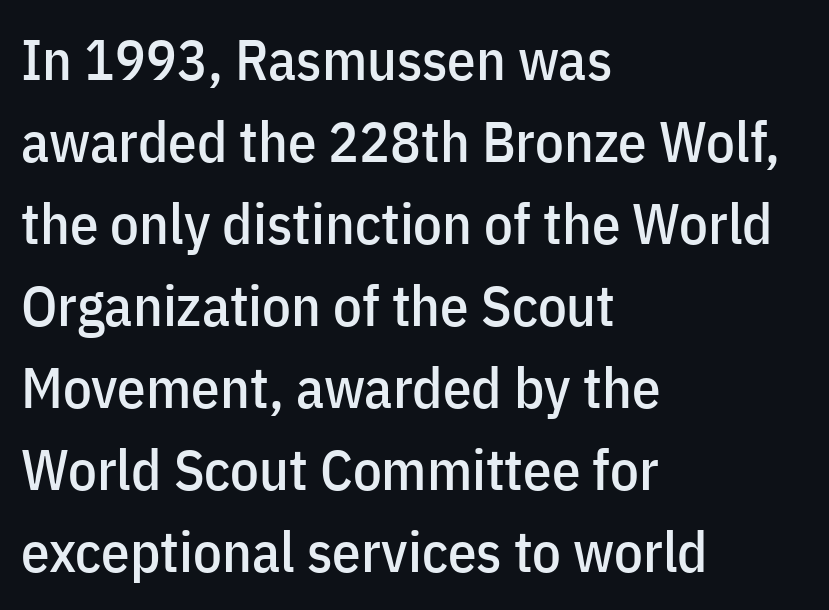
The image shows 57 px condensed sans-serif type, upright; set left-aligned, normal line spacing (1.44x), normal letter spacing, not underlined; low stroke contrast and a medium x-height.
